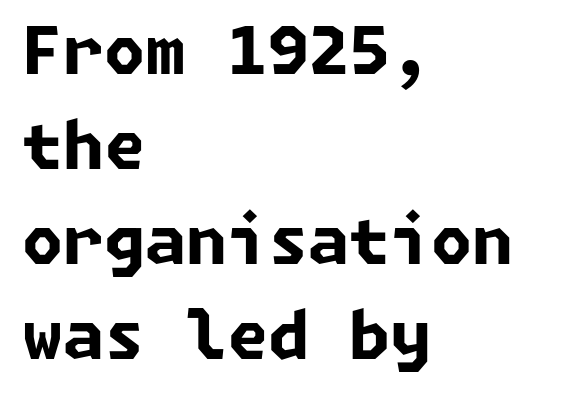
Is the type bold? Yes — the strokes are clearly thick and heavy. In CSS terms this would be text-align: left. The letters carry no serifs — their stems end cleanly without finishing strokes. The lines sit at an ordinary, default distance from one another.
